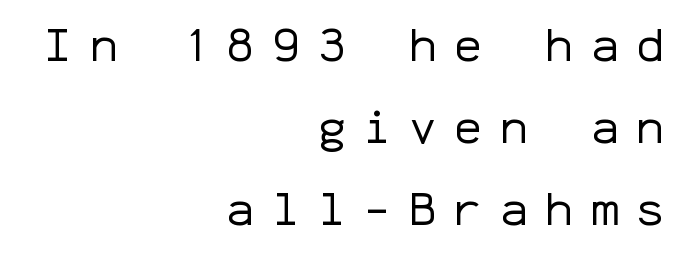
Posture: upright roman. You could only call the tracking loose — the letters float apart. The letterforms sit at book weight or below. Short and long lines alike share a common ending point at right. In terms of letterform style, serifs are entirely absent. Bare-footed words on every line.
